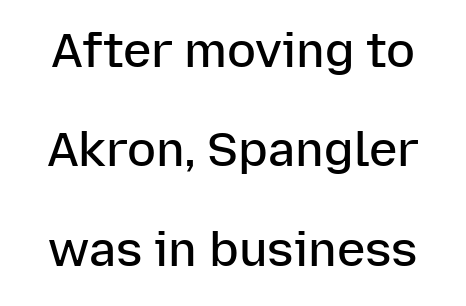
Q: Is the text bold? A: Semi-bold.
Q: Is the text italic (slanted)? A: No, it is upright.
Q: Is the typeface a serif or a sans-serif typeface? A: Sans-serif.
Q: Is the text underlined? A: No.
Q: Is the spacing between letters normal or unusually wide? A: Normal.
Q: Is the spacing between lines tight, normal or loose? A: Loose.
Q: Width (condensed, normal, or wide)? A: Normal.
Q: Stroke contrast? A: Low.
Q: x-height? A: Medium.
Q: Monospaced? A: No.
